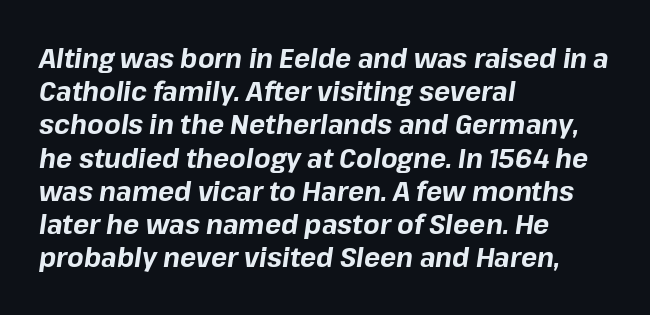
{"italic": "yes", "lean": "right", "slant_degrees": 8, "bold": "yes", "underline": "no", "align": "left", "line_spacing_ratio": 1.23, "letter_spacing": "normal", "letter_spacing_em": 0.0, "glyph_px": 27}
